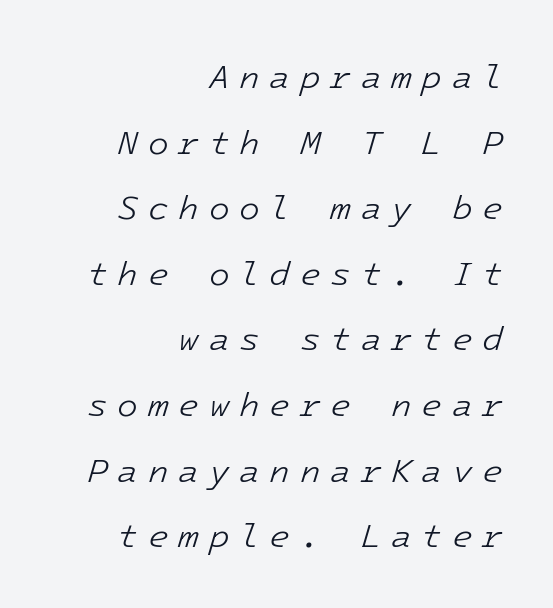
{"italic": "yes", "lean": "right", "slant_degrees": 16, "bold": "no", "weight": "light", "width": "normal", "stroke_contrast": "low", "x_height": "medium", "monospaced": "yes", "underline": "no", "align": "right", "line_spacing": "loose", "line_spacing_ratio": 1.93, "letter_spacing": "wide", "letter_spacing_em": 0.28, "glyph_px": 34}
